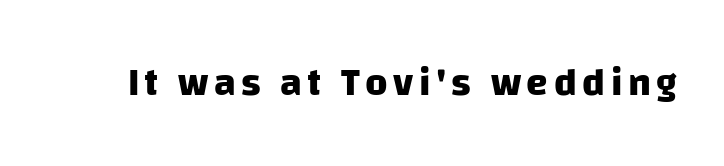
Varying glyph widths throughout — classic text-font behaviour. Does the type have serifs? No, each stem ends abruptly. Only glyphs here, with clear space below each row. Chunky letters — that's bold for sure.
